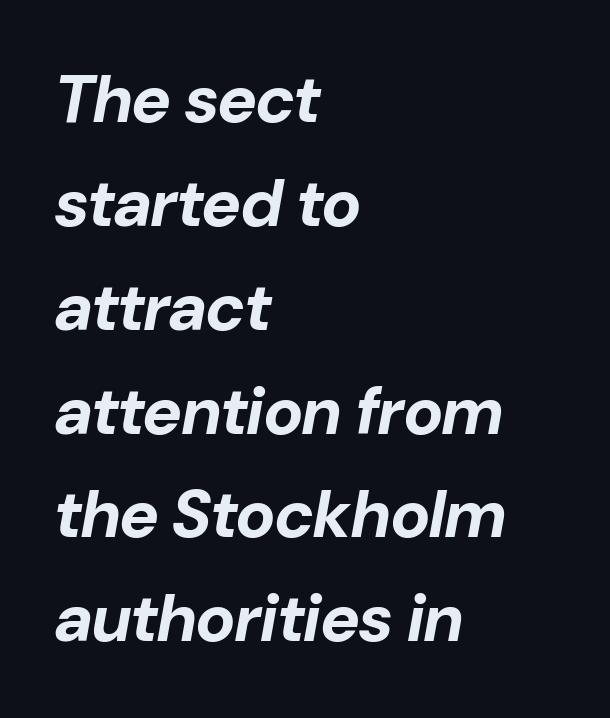
Q: Is the text bold? A: Yes.
Q: Is the text italic (slanted)? A: Yes, it leans right by about 10 degrees.
Q: Is the text underlined? A: No.
Q: How is the paragraph aligned? A: Left-aligned.
Q: Is the spacing between letters normal or unusually wide? A: Normal.
Q: Is the spacing between lines tight, normal or loose? A: Normal.
Q: Width (condensed, normal, or wide)? A: Normal.
Q: Stroke contrast? A: Low.
Q: x-height? A: Medium.
Q: Monospaced? A: No.
